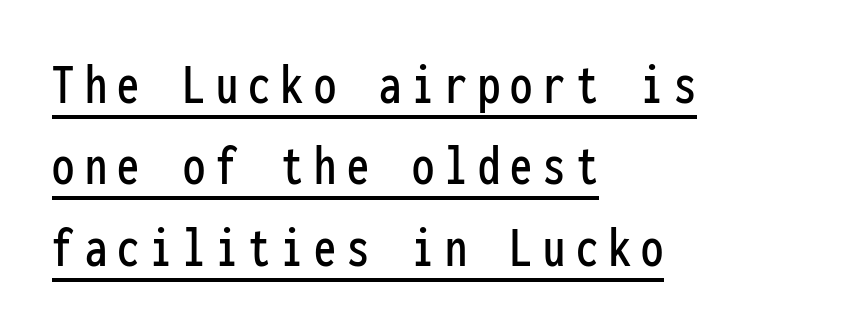
Upright lettering throughout. Note the uniform advance width — an 'i' takes as much space as an 'm'. This is underlined copy, the kind a proofreader might mark for attention. These lines are composed in type without serifs. Each line starts at the same left margin while the right side varies.
